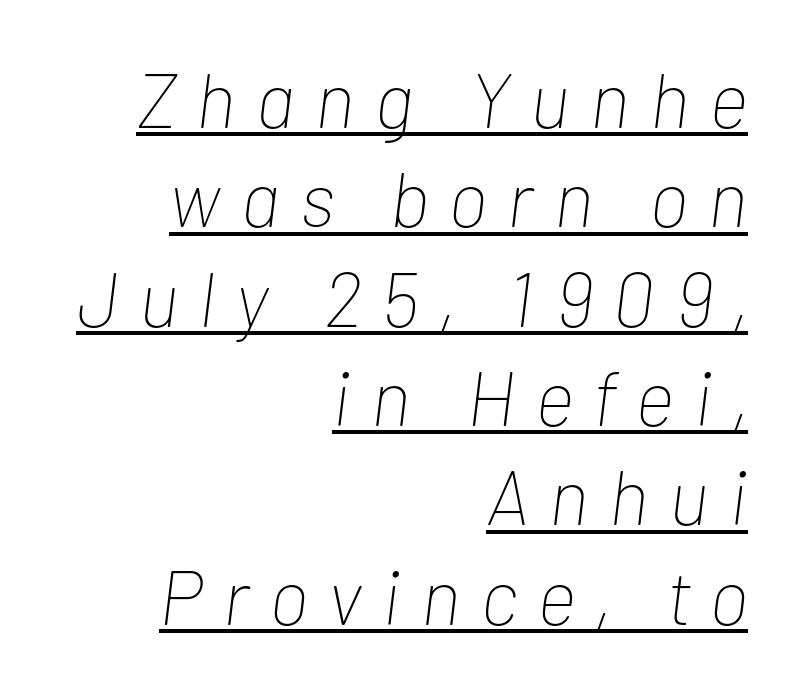
{"italic": "yes", "lean": "right", "slant_degrees": 7, "bold": "no", "weight": "thin", "width": "condensed", "stroke_contrast": "low", "x_height": "medium", "monospaced": "no", "underline": "yes", "align": "right", "line_spacing": "normal", "line_spacing_ratio": 1.29, "letter_spacing": "wide", "letter_spacing_em": 0.27, "glyph_px": 77}
